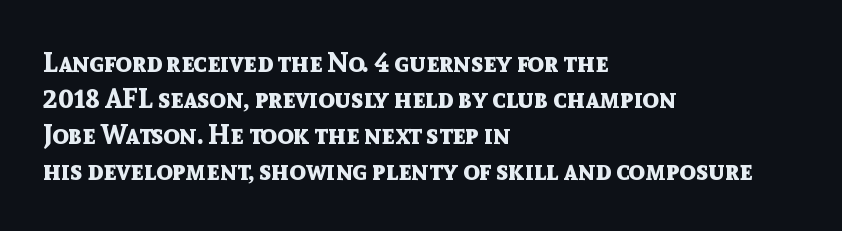
Q: Is the text bold? A: Yes.
Q: Is the text italic (slanted)? A: No, it is upright.
Q: Is the text underlined? A: No.
Q: How is the paragraph aligned? A: Left-aligned.
Q: Is the spacing between letters normal or unusually wide? A: Normal.
Q: Is the spacing between lines tight, normal or loose? A: Normal.
